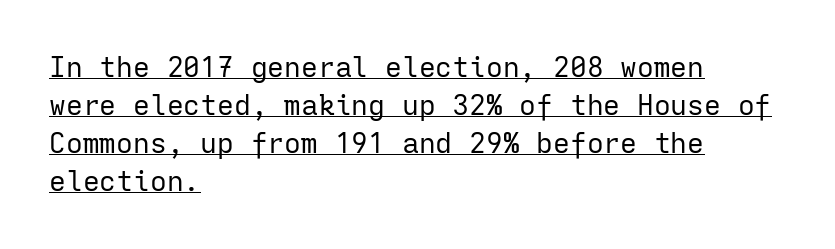
{"serif": "no", "italic": "no", "bold": "no", "weight": "regular", "width": "normal", "stroke_contrast": "low", "x_height": "medium", "monospaced": "yes", "underline": "yes", "align": "left", "line_spacing": "normal", "line_spacing_ratio": 1.36, "letter_spacing": "normal", "letter_spacing_em": 0.0, "glyph_px": 28}
